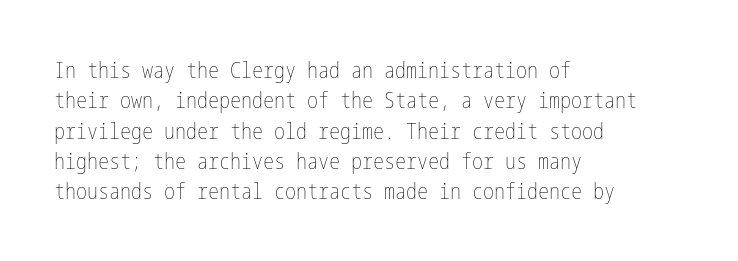
{"italic": "no", "bold": "no", "underline": "no", "align": "left", "line_spacing": "normal", "line_spacing_ratio": 1.38, "letter_spacing": "normal", "letter_spacing_em": 0.0, "glyph_px": 22}
